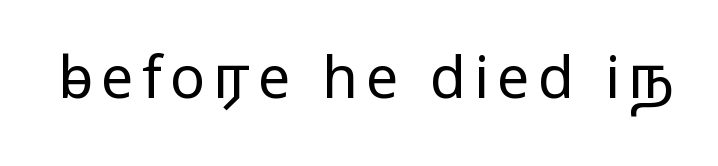
Here the designer chose a conventional face with non-uniform glyph widths. The typeface has the unassuming heft of standard copy or less. The letters carry no serifs — their stems end cleanly without finishing strokes. The typography opts for an upright posture over an oblique one. Rule under the text: the space is simply empty.
